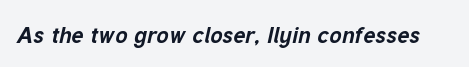
The image shows 23 px bold type, italic (leaning right); set normal letter spacing, not underlined.
